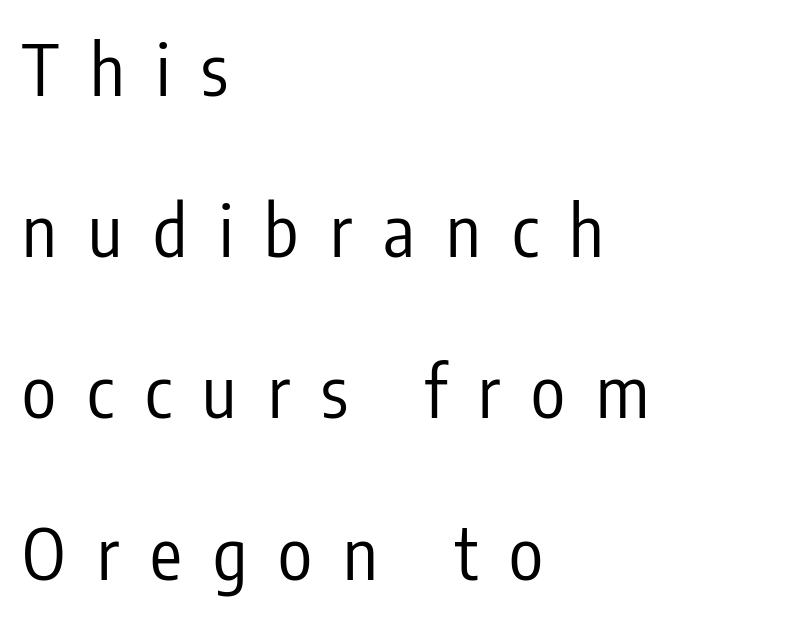
A classic flush-left, rag-right setting is used for this passage. Compared with a typical body face, this is equally light or lighter still. The passage shown is typed in a proportional face where columns would drift. Does extra space separate the letters? Yes, quite a lot of it. The characters display no serif detailing; their extremities are plain. Descenders are the only things crossing below the line.
